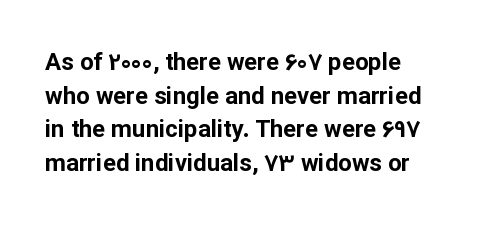
{"italic": "no", "bold": "yes", "underline": "no", "align": "left", "line_spacing": "normal", "line_spacing_ratio": 1.4, "letter_spacing": "normal", "letter_spacing_em": 0.0, "glyph_px": 24}
